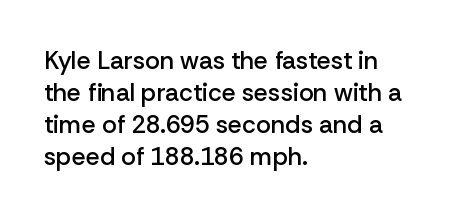
{"italic": "no", "bold": "semi", "underline": "no", "align": "left", "line_spacing": "normal", "line_spacing_ratio": 1.28, "letter_spacing": "normal", "letter_spacing_em": 0.0, "glyph_px": 25}
